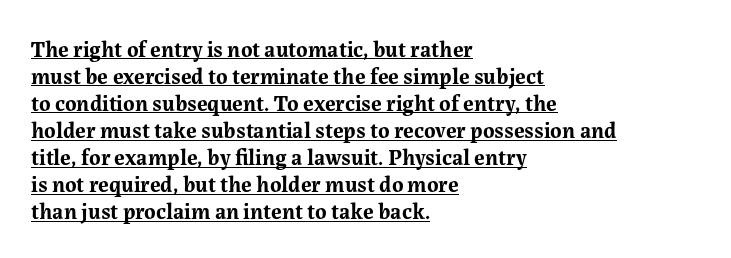
Weight: bold. This is underlined copy, the kind a proofreader might mark for attention. Short note: letters normally spaced. The paragraph shown leans on its left margin.
